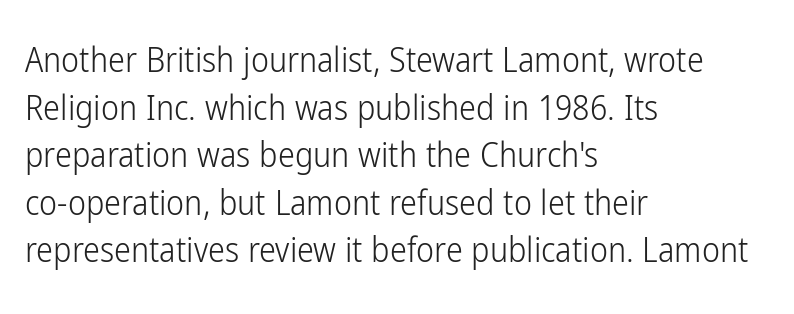
The image shows 34 px light, condensed sans-serif type, upright; set left-aligned, normal line spacing (1.4x), normal letter spacing, not underlined; low stroke contrast and a medium x-height.
